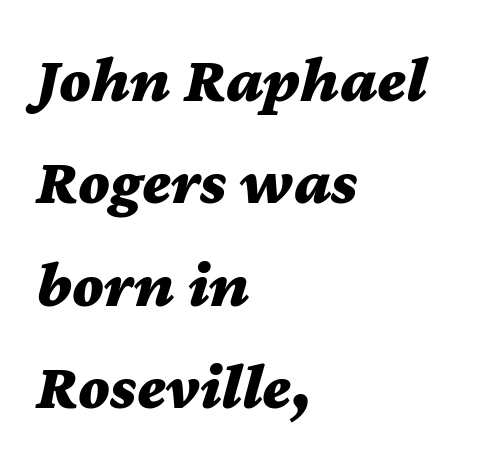
Q: Is the text bold? A: Yes.
Q: Is the text italic (slanted)? A: Yes, it leans right by about 12 degrees.
Q: Is the text underlined? A: No.
Q: How is the paragraph aligned? A: Left-aligned.
Q: Is the spacing between letters normal or unusually wide? A: Normal.
Q: Is the spacing between lines tight, normal or loose? A: Normal.
Q: Width (condensed, normal, or wide)? A: Wide.
Q: Stroke contrast? A: Medium.
Q: x-height? A: Medium.
Q: Monospaced? A: No.
